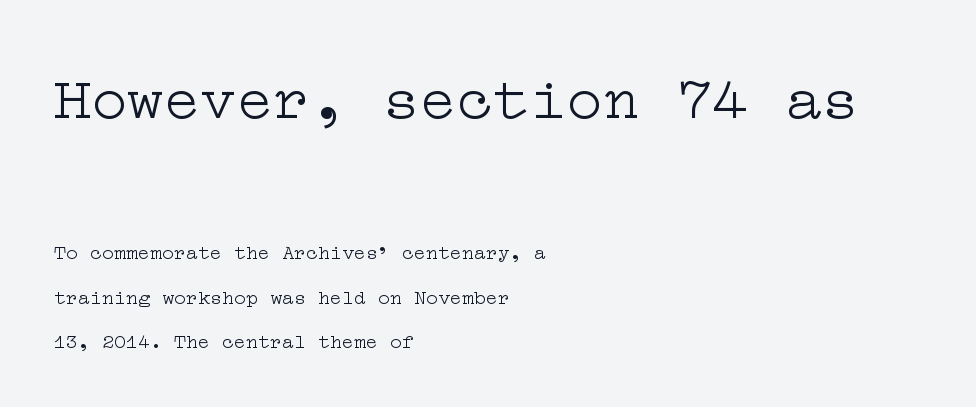
Underlining? Definitely not there. This rendering leaves character spacing at its baseline value. Stroke thickness stays within the range of a standard reading face or lighter. The ragged edge is on the right, which tells us the setting is flush left.
